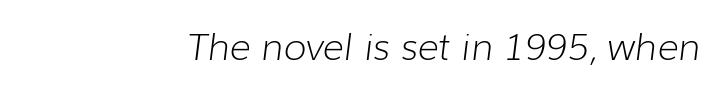
{"italic": "yes", "lean": "right", "slant_degrees": 7, "bold": "no", "weight": "light", "width": "normal", "stroke_contrast": "low", "x_height": "medium", "monospaced": "no", "underline": "no", "align": "right", "letter_spacing": "normal", "letter_spacing_em": 0.0, "glyph_px": 37}
